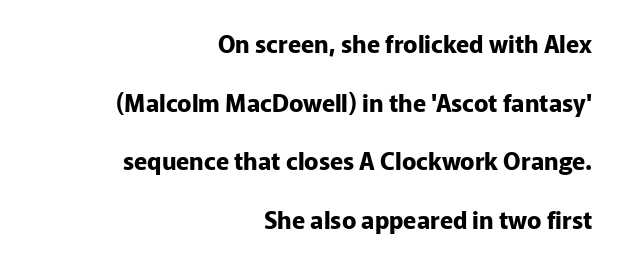
Summary of vertical rhythm: relaxed, with wide interline spacing. The strip under each line holds only bare page. The setting favours the right margin, as signatures and pull-quotes sometimes do. The face used here has the dense, thick strokes of a bold. Standard letterfit; no display-style spreading of the glyphs.
